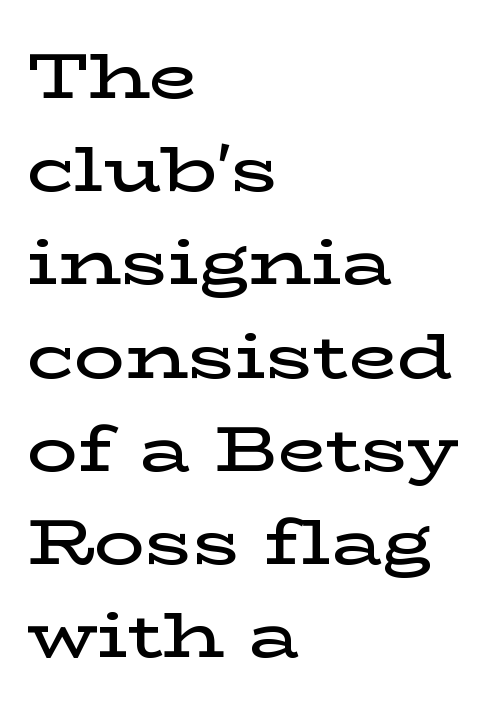
The image shows 63 px semibold, wide serif type, upright; set left-aligned, normal line spacing (1.48x), normal letter spacing, not underlined; low stroke contrast and a medium x-height.
